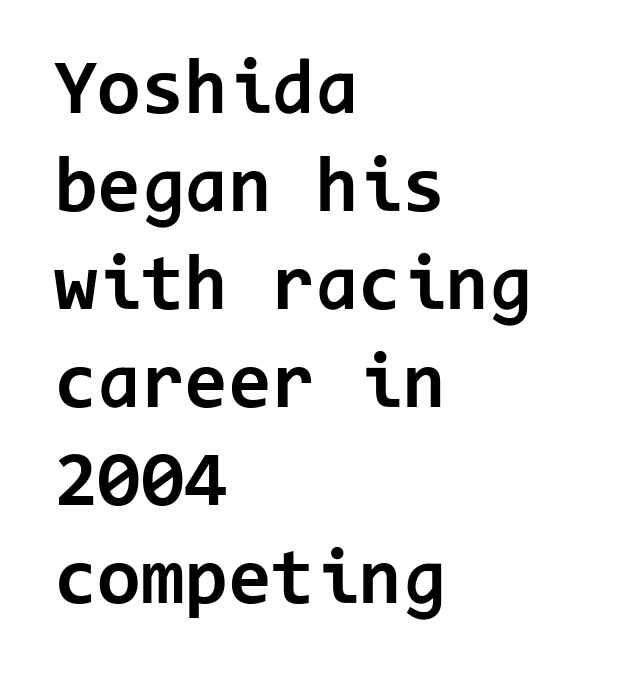
The image shows 79 px bold sans-serif type, upright, monospaced; set left-aligned, line spacing 1.24x, normal letter spacing, not underlined; low stroke contrast and a medium x-height.
